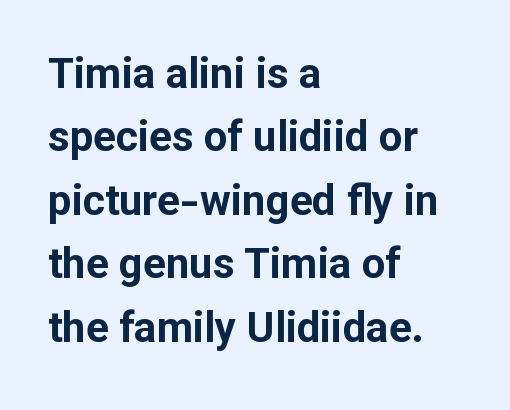
Pretty heavy lettering here — definitely bold. Leading: standard. The compositor pushed each line to the left boundary. Italic? Not at all — the glyphs are vertical. A typesetter would label this face a sans.
